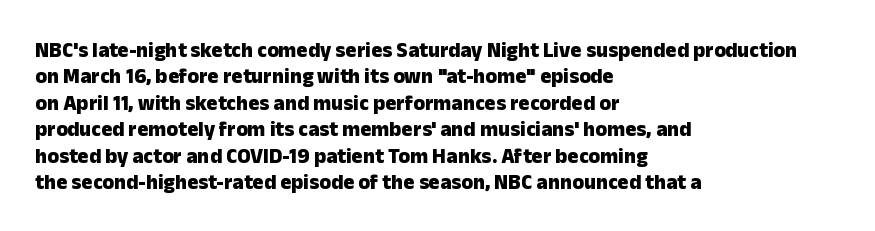
Q: Is the text bold? A: Yes.
Q: Is the text italic (slanted)? A: No, it is upright.
Q: Is the text underlined? A: No.
Q: How is the paragraph aligned? A: Left-aligned.
Q: Is the spacing between letters normal or unusually wide? A: Normal.
Q: Is the spacing between lines tight, normal or loose? A: Normal.
